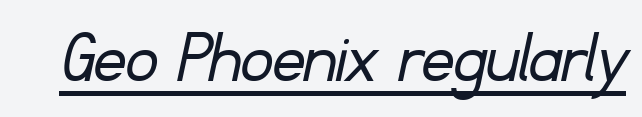
{"serif": "no", "bold": "no", "weight": "light", "width": "normal", "stroke_contrast": "low", "x_height": "small", "monospaced": "no", "underline": "yes", "letter_spacing": "normal", "letter_spacing_em": 0.0, "glyph_px": 78}
